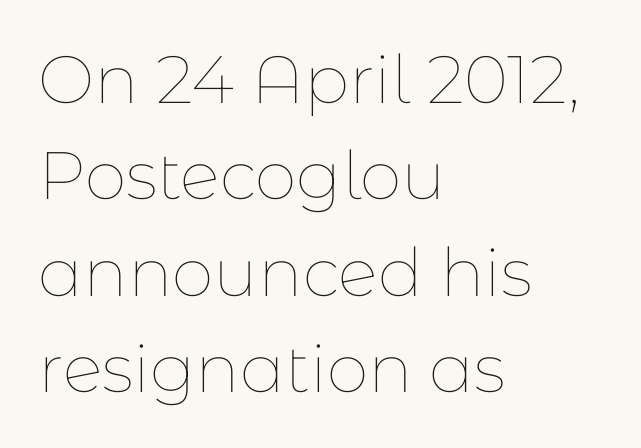
Unmarked baselines from the first word to the last. Stems and bowls with no extra thickness — not bold. These lines are rendered in a variable-pitch font. Does the lettering tilt? It doesn't — this is upright. The tracking reads as untouched default to a designer's eye.
